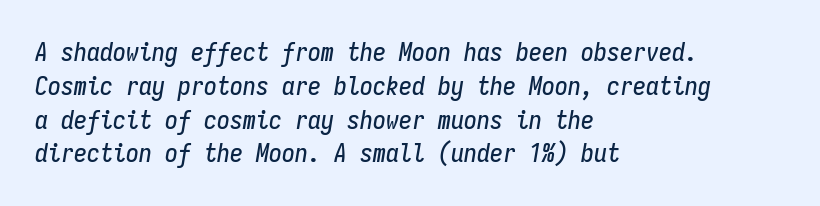
{"italic": "yes", "lean": "right", "slant_degrees": 9, "underline": "no", "align": "left", "line_spacing": "normal", "line_spacing_ratio": 1.3, "letter_spacing": "normal", "letter_spacing_em": 0.0, "glyph_px": 26}
